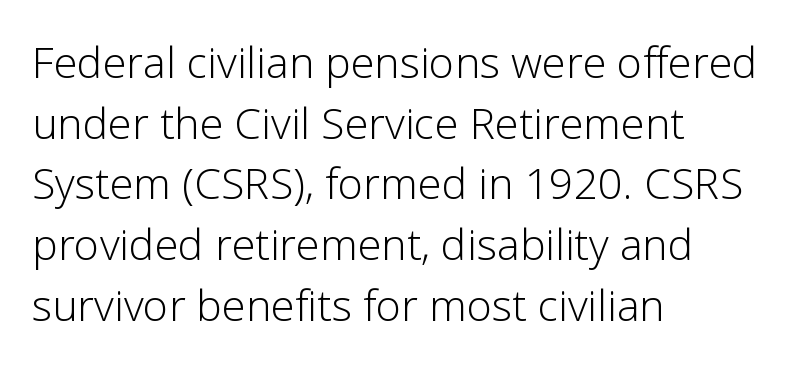
{"serif": "no", "italic": "no", "bold": "no", "weight": "light", "width": "normal", "stroke_contrast": "low", "x_height": "medium", "monospaced": "no", "underline": "no", "align": "left", "line_spacing": "normal", "line_spacing_ratio": 1.41, "letter_spacing": "normal", "letter_spacing_em": 0.0, "glyph_px": 43}
